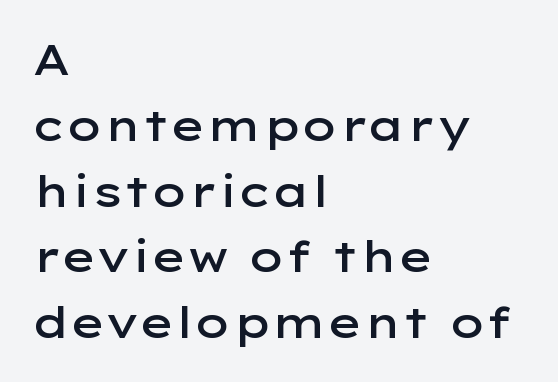
Q: Is the text bold? A: Semi-bold.
Q: Is the text italic (slanted)? A: No, it is upright.
Q: Is the typeface a serif or a sans-serif typeface? A: Sans-serif.
Q: Is the text underlined? A: No.
Q: How is the paragraph aligned? A: Left-aligned.
Q: Is the spacing between letters normal or unusually wide? A: Normal.
Q: Is the spacing between lines tight, normal or loose? A: Normal.
Q: Width (condensed, normal, or wide)? A: Wide.
Q: Stroke contrast? A: Low.
Q: x-height? A: Medium.
Q: Monospaced? A: No.
